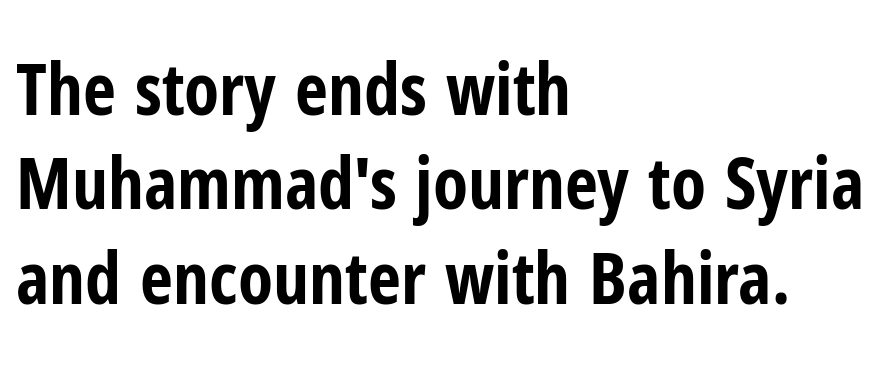
Type without underlining. Vertical spacing — default. In terms of posture, this sample is upright. A typesetter would call this proportional, since set widths differ per character. Does extra space separate the letters? No, they use regular spacing. Heavy-handed strokes throughout: this text is bold.
